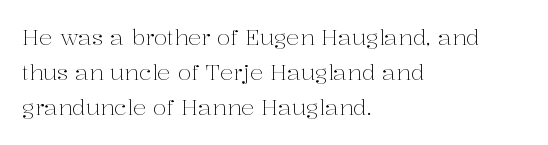
{"italic": "no", "bold": "no", "underline": "no", "align": "left", "line_spacing": "normal", "line_spacing_ratio": 1.6, "letter_spacing": "normal", "letter_spacing_em": 0.0, "glyph_px": 22}
